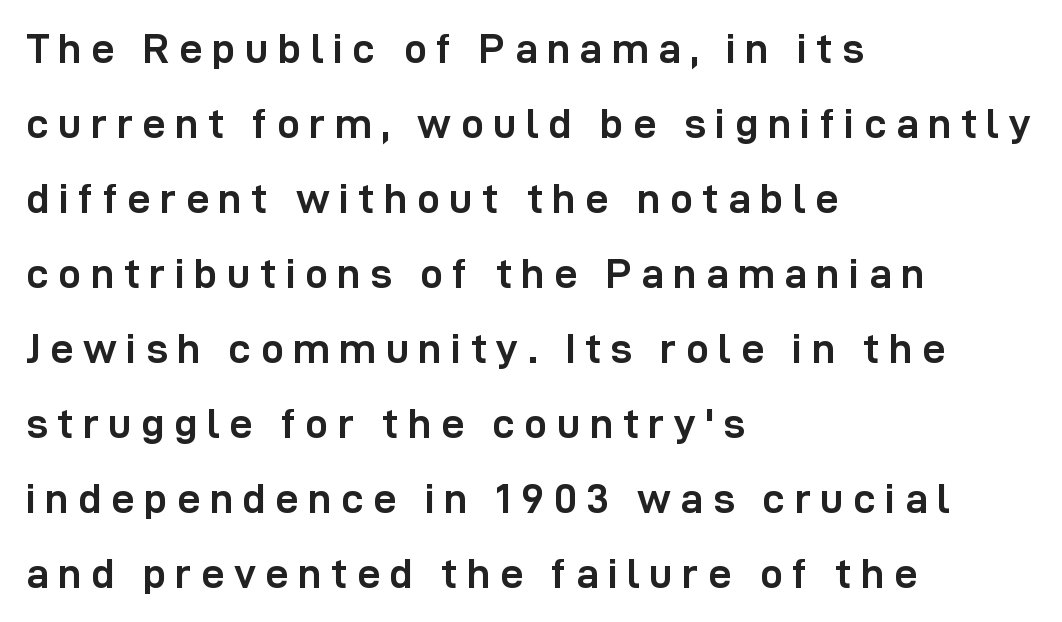
{"serif": "no", "italic": "no", "bold": "yes", "weight": "semibold", "width": "normal", "stroke_contrast": "low", "x_height": "medium", "monospaced": "no", "underline": "no", "align": "left", "line_spacing_ratio": 1.83, "letter_spacing": "wide", "letter_spacing_em": 0.23, "glyph_px": 41}
